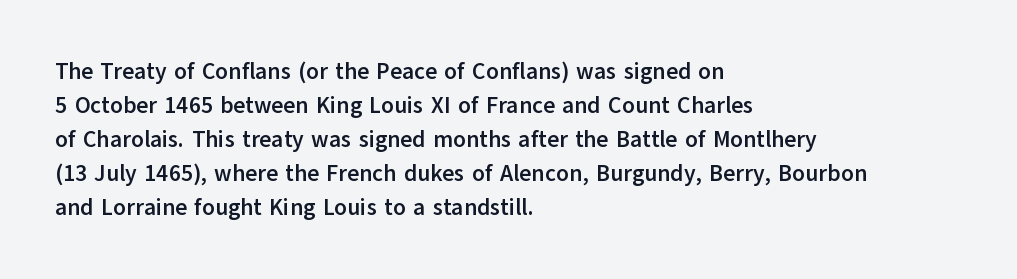
{"italic": "no", "bold": "yes", "underline": "no", "align": "left", "line_spacing": "normal", "line_spacing_ratio": 1.48, "letter_spacing": "normal", "letter_spacing_em": 0.0, "glyph_px": 23}
